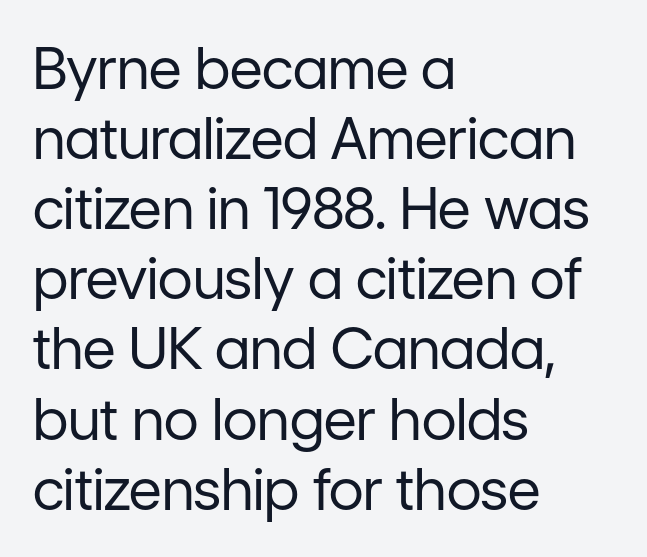
Q: Is the text bold? A: No.
Q: Is the text italic (slanted)? A: No, it is upright.
Q: Is the typeface a serif or a sans-serif typeface? A: Sans-serif.
Q: Is the text underlined? A: No.
Q: How is the paragraph aligned? A: Left-aligned.
Q: Is the spacing between letters normal or unusually wide? A: Normal.
Q: Width (condensed, normal, or wide)? A: Normal.
Q: Stroke contrast? A: Low.
Q: x-height? A: Medium.
Q: Monospaced? A: No.
